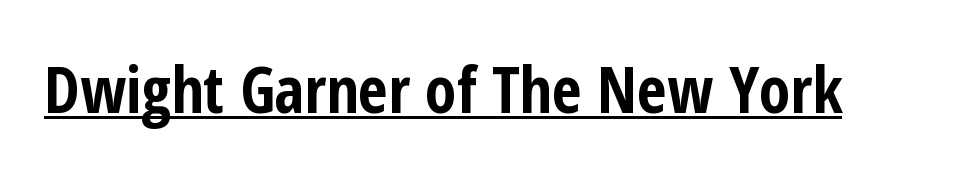
{"serif": "no", "italic": "no", "bold": "yes", "weight": "bold", "width": "condensed", "stroke_contrast": "low", "x_height": "medium", "monospaced": "no", "underline": "yes", "letter_spacing": "normal", "letter_spacing_em": 0.0, "glyph_px": 64}
